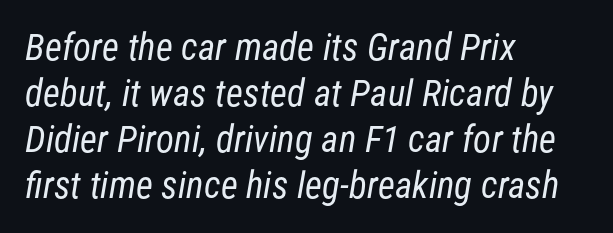
{"serif": "no", "bold": "no", "weight": "regular", "width": "condensed", "stroke_contrast": "low", "x_height": "medium", "monospaced": "no", "underline": "no", "align": "left", "line_spacing_ratio": 1.24, "letter_spacing": "normal", "letter_spacing_em": 0.0, "glyph_px": 37}
